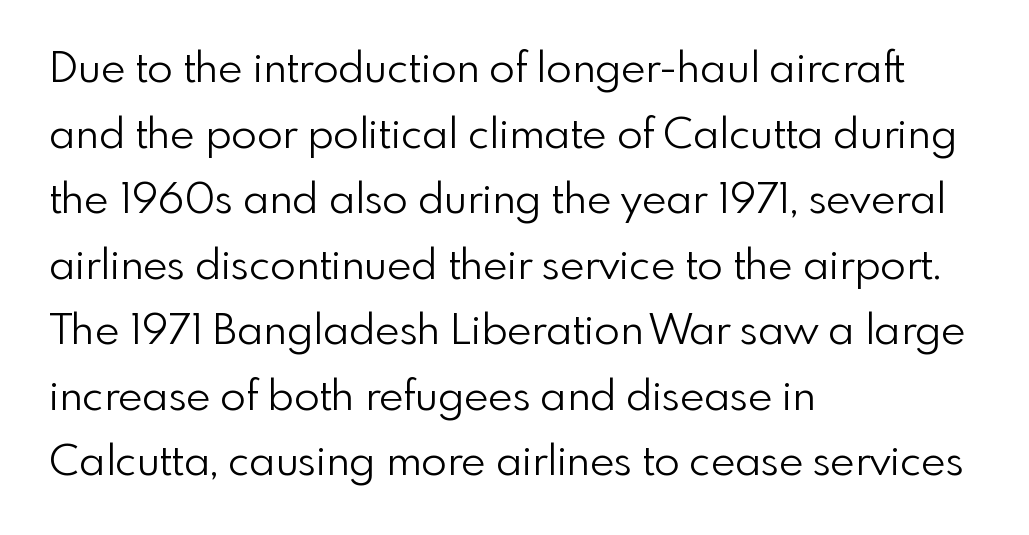
This sample uses a sans-serif face. The strokes carry an ordinary text weight at most. Underline: absent. A typesetter would call this proportional, since set widths differ per character. The leading is moderate, giving the passage an even texture.
